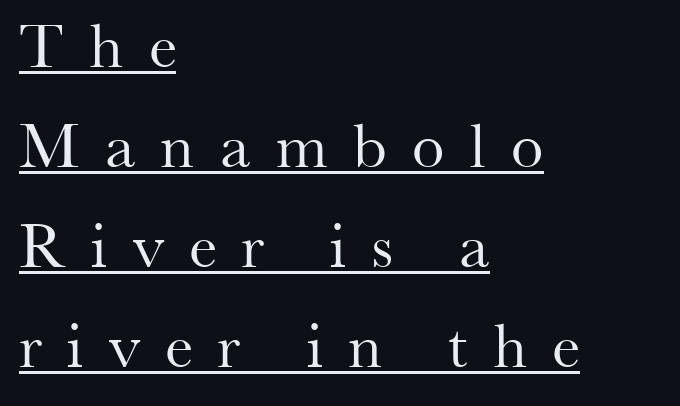
The image shows 65 px regular-weight serif type, upright; set left-aligned, normal line spacing (1.54x), unusually wide letter spacing (+0.39 em), underlined; medium stroke contrast and a small x-height.
